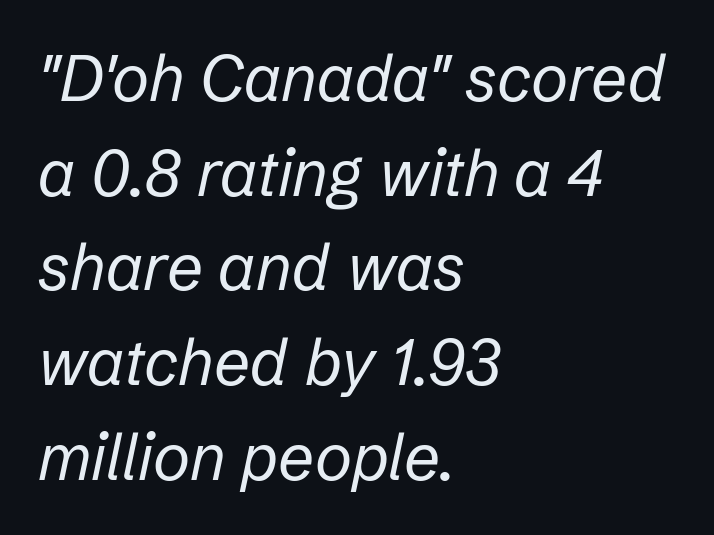
The image shows 64 px regular-weight type, italic (leaning right); set left-aligned, normal line spacing (1.48x), normal letter spacing, not underlined; low stroke contrast and a medium x-height.
